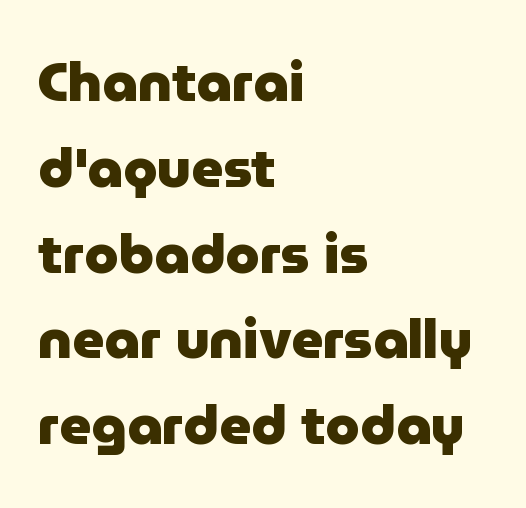
The image shows 55 px heavy sans-serif type, upright; set left-aligned, normal line spacing (1.56x), normal letter spacing, not underlined; low stroke contrast and a medium x-height.
